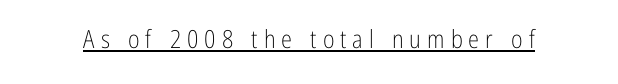
{"italic": "no", "bold": "no", "underline": "yes", "letter_spacing": "wide", "letter_spacing_em": 0.24, "glyph_px": 25}
